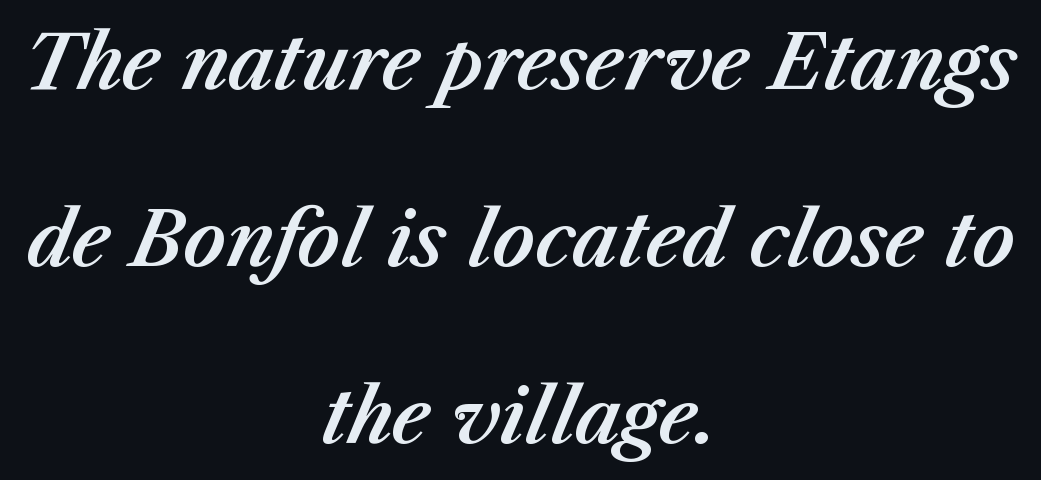
Q: Is the text italic (slanted)? A: Yes, it leans right by about 23 degrees.
Q: Is the text underlined? A: No.
Q: How is the paragraph aligned? A: Centered.
Q: Is the spacing between letters normal or unusually wide? A: Normal.
Q: Is the spacing between lines tight, normal or loose? A: Loose.
Q: Width (condensed, normal, or wide)? A: Normal.
Q: Stroke contrast? A: Medium.
Q: x-height? A: Medium.
Q: Monospaced? A: No.
